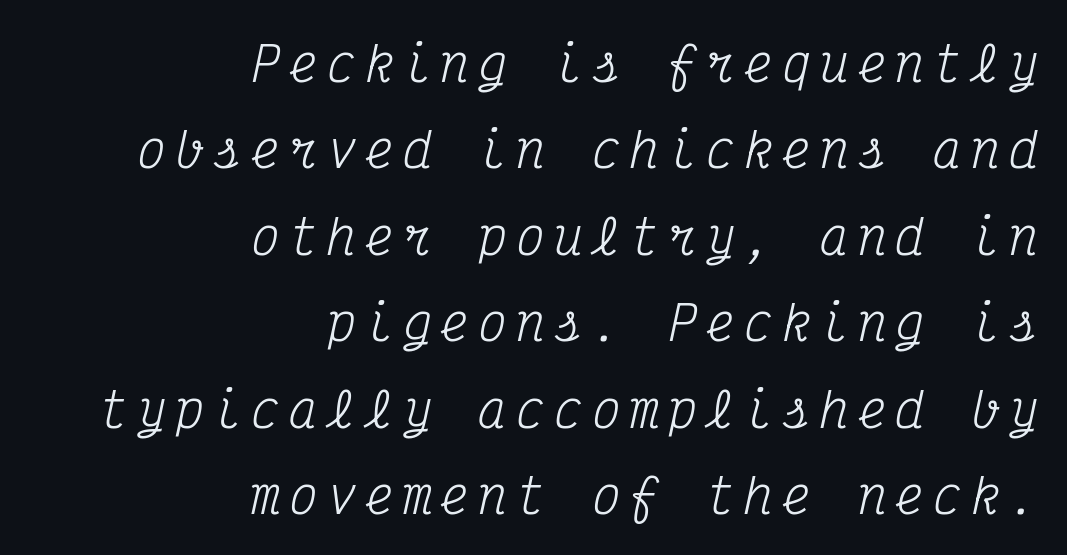
{"serif": "yes", "italic": "yes", "lean": "right", "slant_degrees": 12, "bold": "no", "weight": "regular", "width": "condensed", "stroke_contrast": "medium", "x_height": "medium", "monospaced": "yes", "underline": "no", "align": "right", "line_spacing_ratio": 1.8, "glyph_px": 48}
